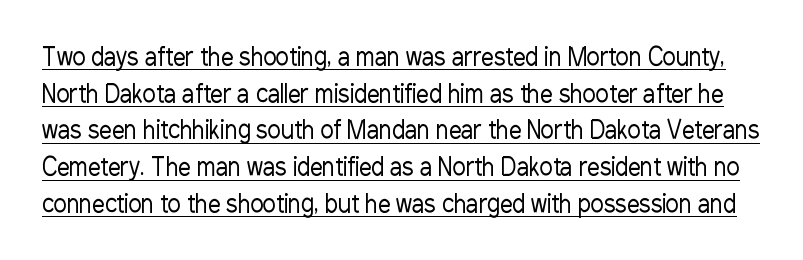
{"italic": "no", "bold": "no", "underline": "yes", "line_spacing": "normal", "line_spacing_ratio": 1.47, "letter_spacing": "normal", "letter_spacing_em": 0.0, "glyph_px": 25}
